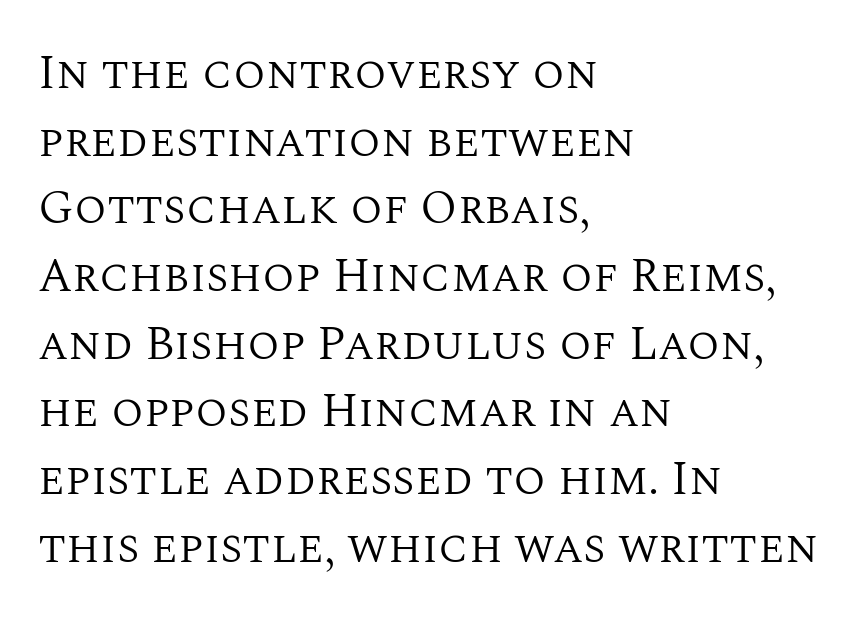
The image shows 47 px regular-weight serif type, upright; set left-aligned, normal line spacing (1.44x), normal letter spacing, not underlined; medium stroke contrast and a large x-height.
